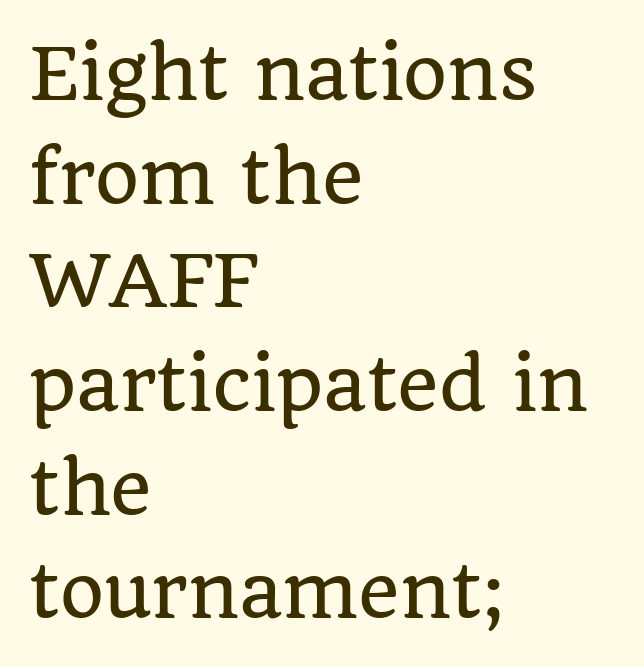
Q: Is the text italic (slanted)? A: No, it is upright.
Q: Is the typeface a serif or a sans-serif typeface? A: Serif.
Q: Is the text underlined? A: No.
Q: How is the paragraph aligned? A: Left-aligned.
Q: Is the spacing between letters normal or unusually wide? A: Normal.
Q: Is the spacing between lines tight, normal or loose? A: Normal.
Q: Width (condensed, normal, or wide)? A: Normal.
Q: Stroke contrast? A: Low.
Q: x-height? A: Large.
Q: Monospaced? A: No.
